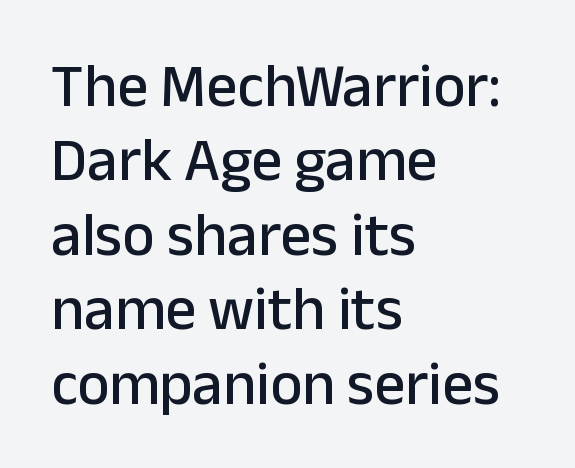
{"serif": "no", "italic": "no", "width": "normal", "stroke_contrast": "low", "x_height": "medium", "monospaced": "no", "underline": "no", "align": "left", "line_spacing_ratio": 1.22, "letter_spacing": "normal", "letter_spacing_em": 0.0, "glyph_px": 61}
